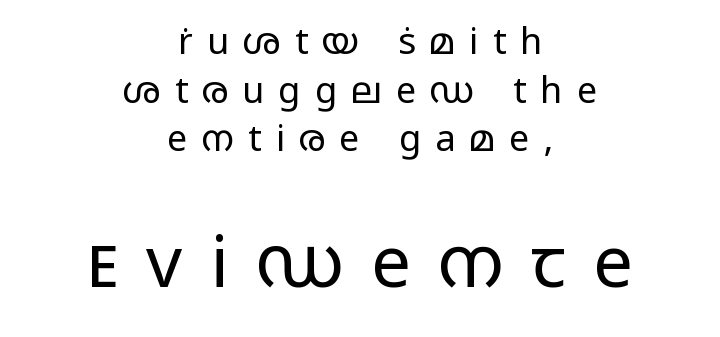
{"serif": "no", "italic": "no", "bold": "no", "weight": "regular", "width": "wide", "stroke_contrast": "low", "x_height": "medium", "monospaced": "no", "underline": "no", "align": "center", "line_spacing": "normal", "line_spacing_ratio": 1.35, "letter_spacing": "wide", "letter_spacing_em": 0.39, "larger_block": "second", "size_ratio": 1.97, "glyph_px": 71}
